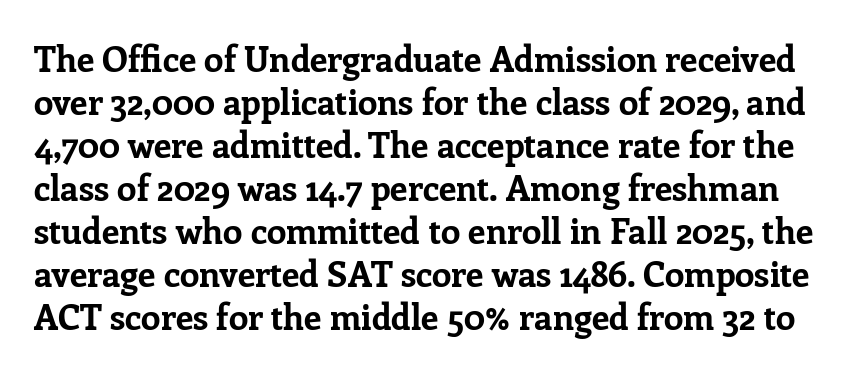
The image shows 35 px bold serif type, upright; set line spacing 1.23x, normal letter spacing, not underlined; low stroke contrast and a medium x-height.
